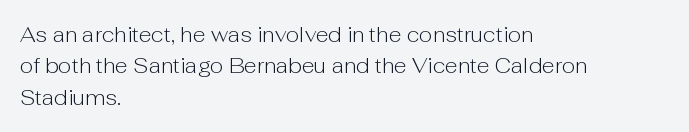
The image shows 21 px text type, upright; set left-aligned, normal line spacing (1.5x), normal letter spacing, not underlined.
